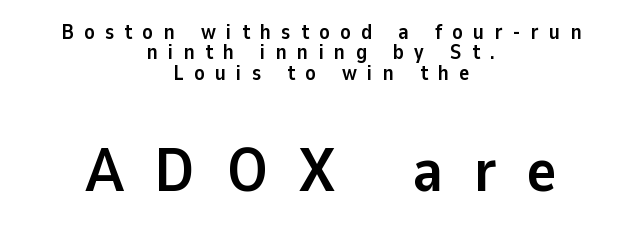
The image shows 62 px semibold sans-serif type, upright; set centered, tight line spacing (0.97x), unusually wide letter spacing (+0.5 em), not underlined; the second (bottom) block is 2.95x larger; low stroke contrast and a medium x-height.
